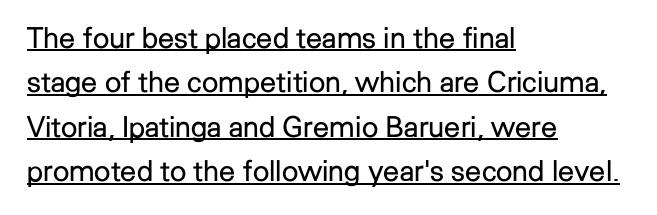
The image shows 29 px regular-weight sans-serif type, upright; set left-aligned, normal line spacing (1.53x), normal letter spacing, underlined; low stroke contrast and a medium x-height.
